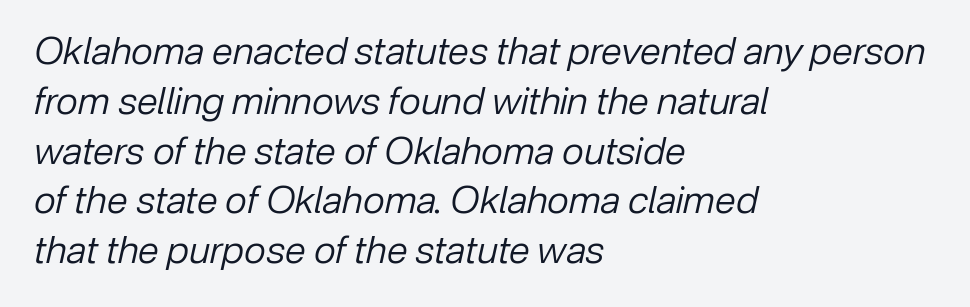
Q: Is the text bold? A: No.
Q: Is the text italic (slanted)? A: Yes, it leans right by about 12 degrees.
Q: Is the text underlined? A: No.
Q: How is the paragraph aligned? A: Left-aligned.
Q: Is the spacing between letters normal or unusually wide? A: Normal.
Q: Is the spacing between lines tight, normal or loose? A: Normal.
Q: Width (condensed, normal, or wide)? A: Normal.
Q: Stroke contrast? A: Low.
Q: x-height? A: Medium.
Q: Monospaced? A: No.
